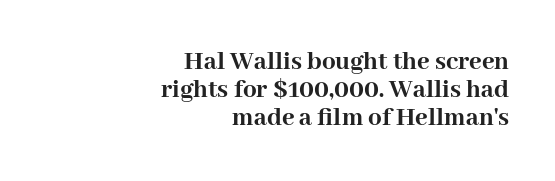
Q: Is the text bold? A: Yes.
Q: Is the text italic (slanted)? A: No, it is upright.
Q: Is the text underlined? A: No.
Q: How is the paragraph aligned? A: Right-aligned.
Q: Is the spacing between letters normal or unusually wide? A: Normal.
Q: Is the spacing between lines tight, normal or loose? A: Tight.
